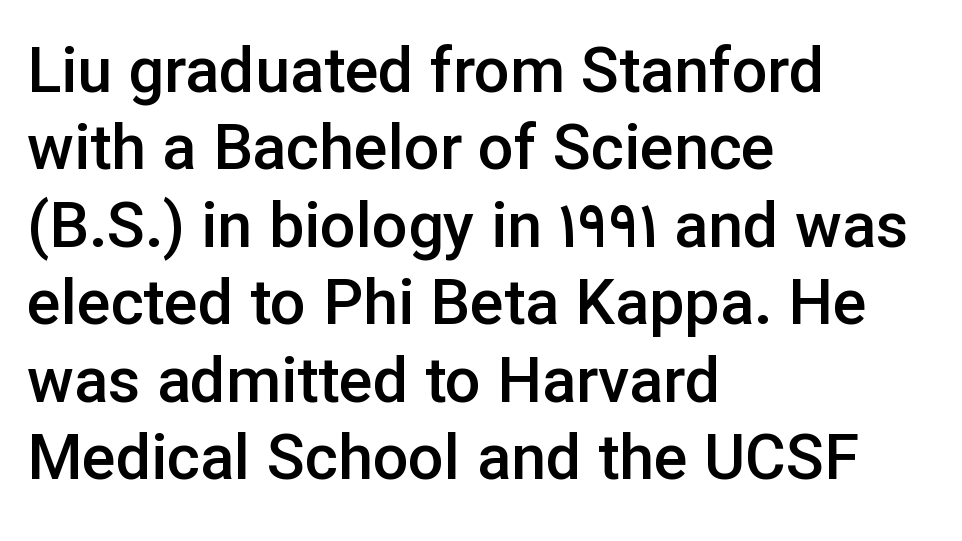
The area under the type is left untouched. If you drew a line through each stem, it would be perfectly vertical. The typesetting leans somewhat heavy: a semibold. Note the varied advance widths — an 'i' is clearly narrower than an 'm'. Line starts are locked; line ends wander.
